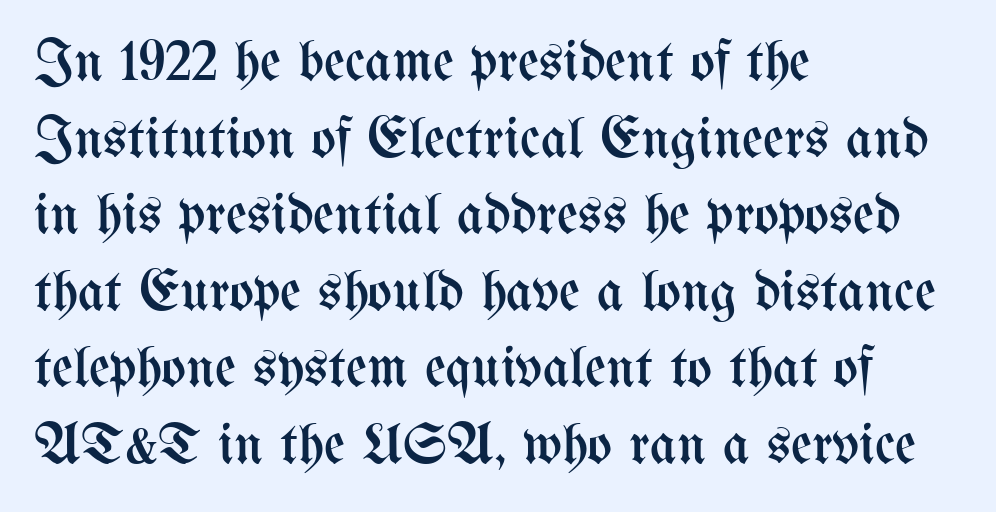
The image shows 58 px regular-weight, condensed type, upright; set left-aligned, normal line spacing (1.32x), normal letter spacing, not underlined; medium stroke contrast and a medium x-height.
